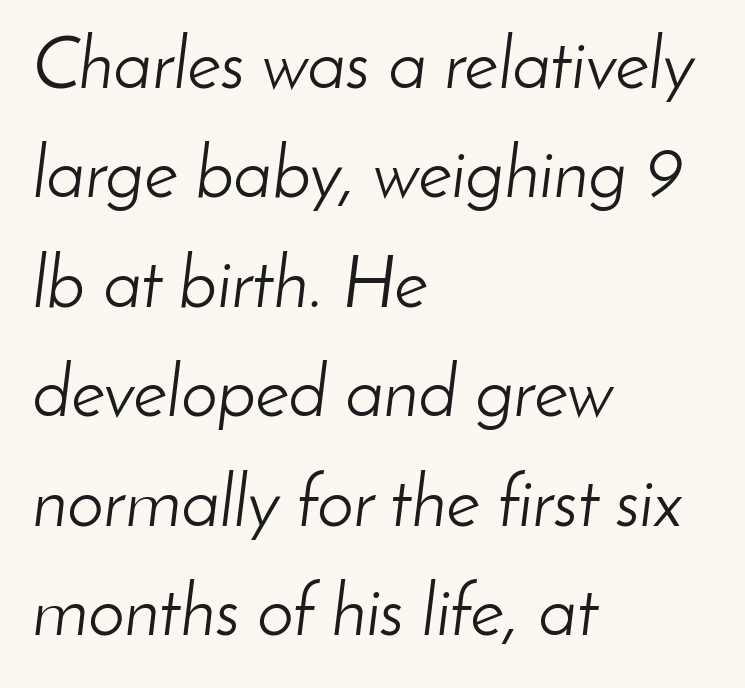
The image shows 73 px light type, italic (leaning right); set left-aligned, normal line spacing (1.5x), normal letter spacing, not underlined; low stroke contrast and a small x-height.
